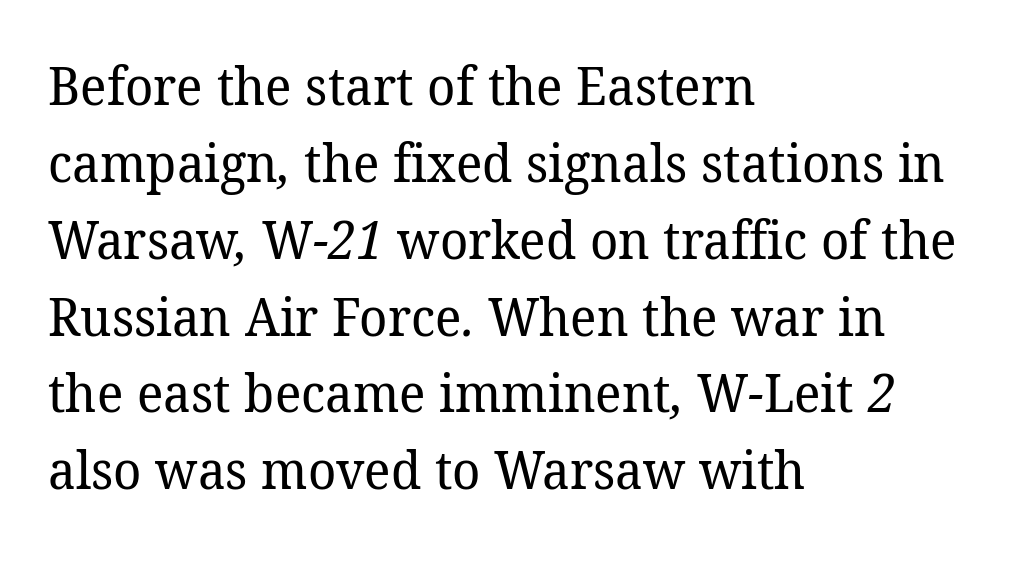
{"serif": "yes", "bold": "no", "weight": "regular", "width": "normal", "stroke_contrast": "low", "x_height": "medium", "monospaced": "no", "underline": "no", "align": "left", "line_spacing": "normal", "line_spacing_ratio": 1.45, "letter_spacing": "normal", "letter_spacing_em": 0.0, "glyph_px": 53}
